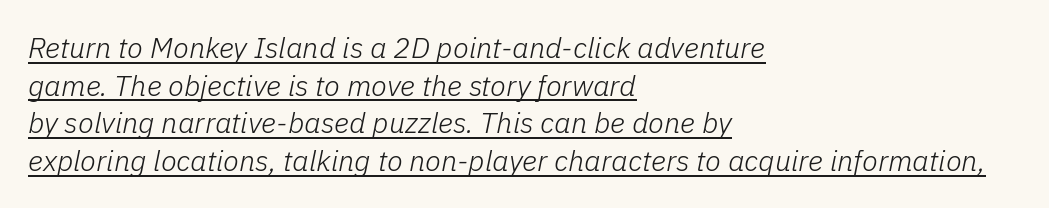
Q: Is the text bold? A: No.
Q: Is the text italic (slanted)? A: Yes, it leans right by about 11 degrees.
Q: Is the text underlined? A: Yes.
Q: How is the paragraph aligned? A: Left-aligned.
Q: Is the spacing between letters normal or unusually wide? A: Normal.
Q: Is the spacing between lines tight, normal or loose? A: Normal.
Q: Width (condensed, normal, or wide)? A: Normal.
Q: Stroke contrast? A: Low.
Q: x-height? A: Medium.
Q: Monospaced? A: No.
